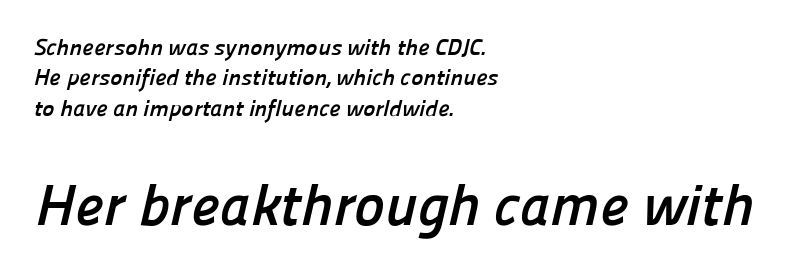
Q: Is the text bold? A: Yes.
Q: Is the typeface a serif or a sans-serif typeface? A: Sans-serif.
Q: Is the text underlined? A: No.
Q: How is the paragraph aligned? A: Left-aligned.
Q: Is the spacing between letters normal or unusually wide? A: Normal.
Q: Is the spacing between lines tight, normal or loose? A: Normal.
Q: Which block of text is set in a larger size, the first (top) or the second (bottom)? A: The second (bottom) one.
Q: Width (condensed, normal, or wide)? A: Normal.
Q: Stroke contrast? A: Low.
Q: x-height? A: Medium.
Q: Monospaced? A: No.
